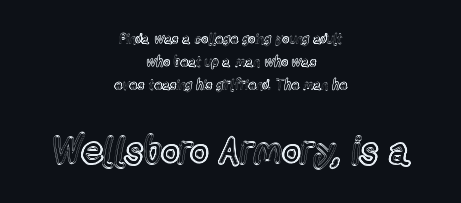
The image shows 39 px condensed type; set centered, normal line spacing (1.64x), normal letter spacing, not underlined; the second (bottom) block is 2.79x larger; a medium x-height.
